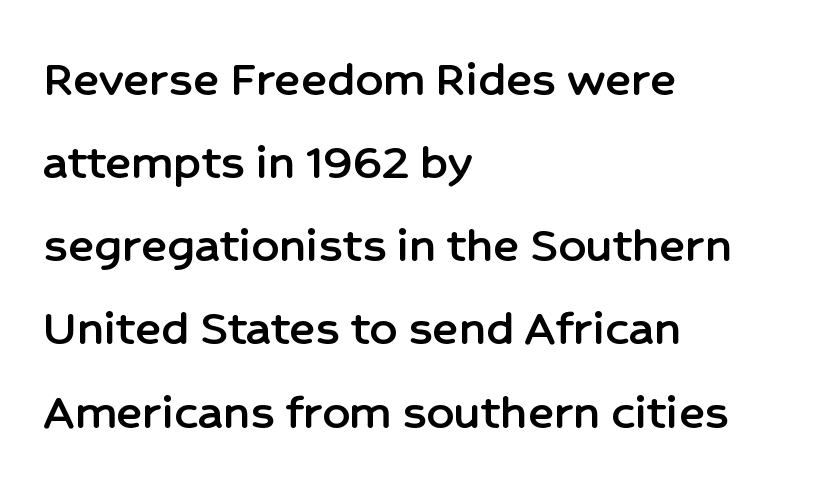
{"serif": "no", "italic": "no", "width": "normal", "stroke_contrast": "low", "x_height": "medium", "monospaced": "no", "underline": "no", "align": "left", "line_spacing": "normal", "line_spacing_ratio": 1.54, "letter_spacing": "normal", "letter_spacing_em": 0.0, "glyph_px": 54}
